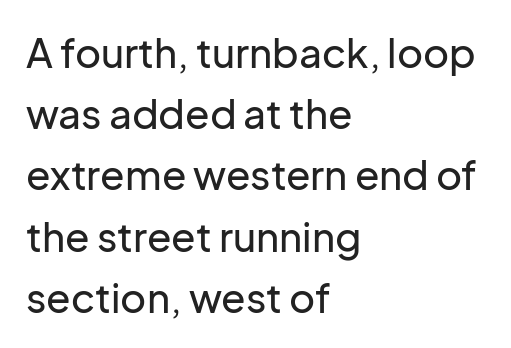
{"serif": "no", "italic": "no", "width": "normal", "stroke_contrast": "low", "x_height": "medium", "monospaced": "no", "underline": "no", "align": "left", "line_spacing": "normal", "line_spacing_ratio": 1.53, "letter_spacing": "normal", "letter_spacing_em": 0.0, "glyph_px": 40}
